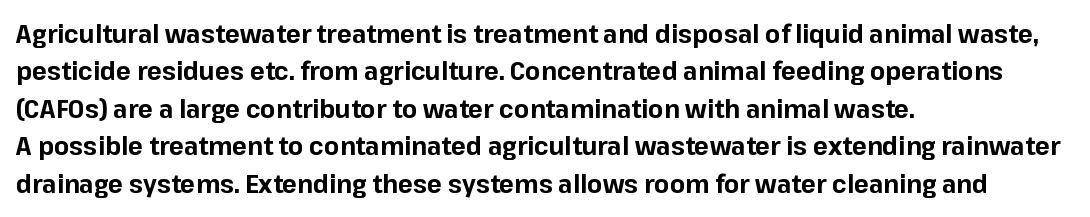
{"italic": "no", "bold": "yes", "underline": "no", "align": "left", "line_spacing": "normal", "line_spacing_ratio": 1.5, "letter_spacing": "normal", "letter_spacing_em": 0.0, "glyph_px": 25}
